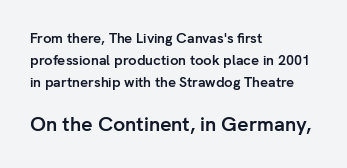
Q: Is the text bold? A: Yes.
Q: Is the text italic (slanted)? A: No, it is upright.
Q: Is the text underlined? A: No.
Q: How is the paragraph aligned? A: Left-aligned.
Q: Is the spacing between letters normal or unusually wide? A: Normal.
Q: Is the spacing between lines tight, normal or loose? A: Normal.
Q: Which block of text is set in a larger size, the first (top) or the second (bottom)? A: The second (bottom) one.
